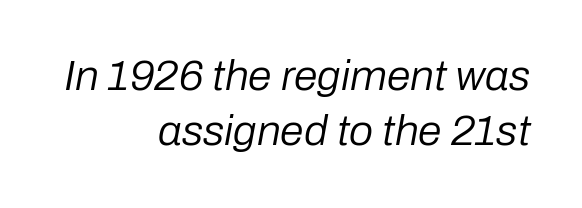
Q: Is the text bold? A: No.
Q: Is the text italic (slanted)? A: Yes, it leans right by about 10 degrees.
Q: Is the text underlined? A: No.
Q: How is the paragraph aligned? A: Right-aligned.
Q: Is the spacing between letters normal or unusually wide? A: Normal.
Q: Is the spacing between lines tight, normal or loose? A: Normal.
Q: Width (condensed, normal, or wide)? A: Normal.
Q: Stroke contrast? A: Low.
Q: x-height? A: Medium.
Q: Monospaced? A: No.
